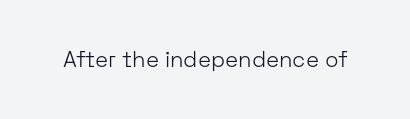
Q: Is the text bold? A: No.
Q: Is the text italic (slanted)? A: No, it is upright.
Q: Is the text underlined? A: No.
Q: Is the spacing between letters normal or unusually wide? A: Normal.
